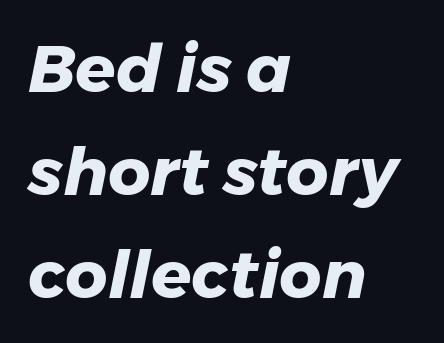
Q: Is the text bold? A: Yes.
Q: Is the text italic (slanted)? A: Yes, it leans right by about 11 degrees.
Q: Is the text underlined? A: No.
Q: How is the paragraph aligned? A: Left-aligned.
Q: Is the spacing between letters normal or unusually wide? A: Normal.
Q: Is the spacing between lines tight, normal or loose? A: Normal.
Q: Width (condensed, normal, or wide)? A: Normal.
Q: Stroke contrast? A: Low.
Q: x-height? A: Medium.
Q: Monospaced? A: No.
